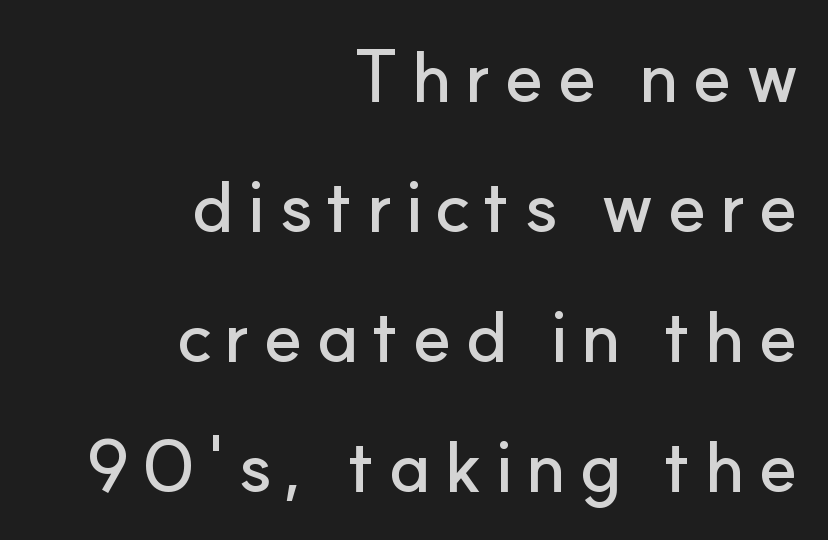
The image shows 73 px sans-serif type, upright; set right-aligned, line spacing 1.78x, not underlined; low stroke contrast and a small x-height.
